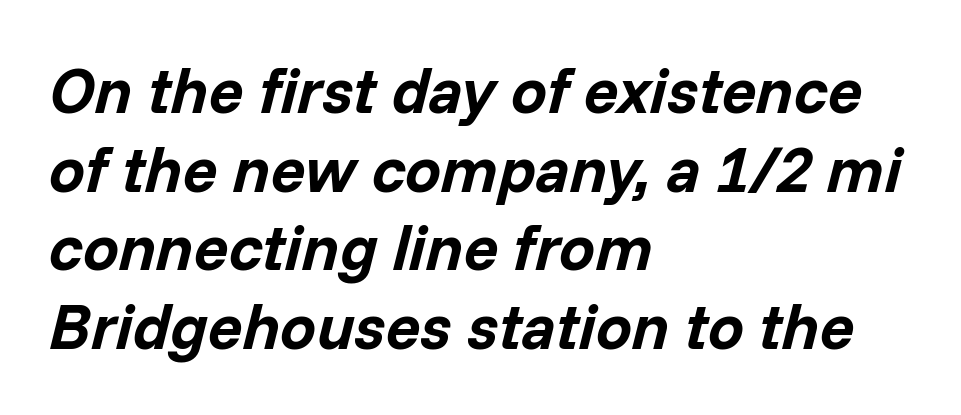
{"italic": "yes", "lean": "right", "slant_degrees": 14, "bold": "yes", "weight": "bold", "width": "normal", "stroke_contrast": "low", "x_height": "medium", "monospaced": "no", "underline": "no", "align": "left", "line_spacing_ratio": 1.23, "letter_spacing": "normal", "letter_spacing_em": 0.0, "glyph_px": 64}
